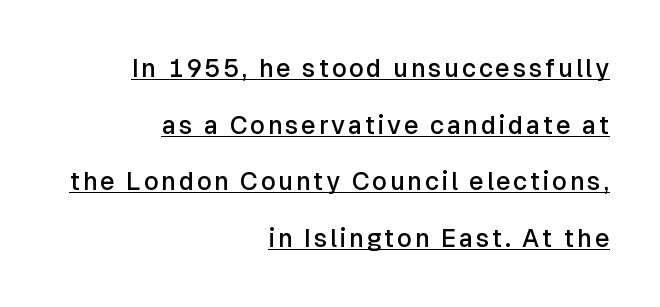
Designer's note — italics off, roman on. Compared with undecorated copy, this sample adds a rule below the words. How would I describe the line gaps? Wide and relaxed. The rag falls on the left side of this text block. The face used here is a semibold: visibly heavier than regular, lighter than bold.
